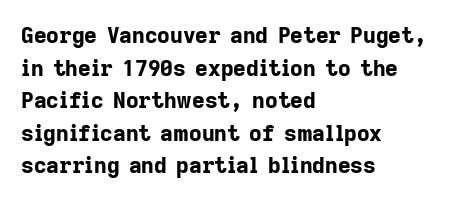
Q: Is the text bold? A: Yes.
Q: Is the text italic (slanted)? A: No, it is upright.
Q: Is the text underlined? A: No.
Q: How is the paragraph aligned? A: Left-aligned.
Q: Is the spacing between letters normal or unusually wide? A: Normal.
Q: Is the spacing between lines tight, normal or loose? A: Normal.
